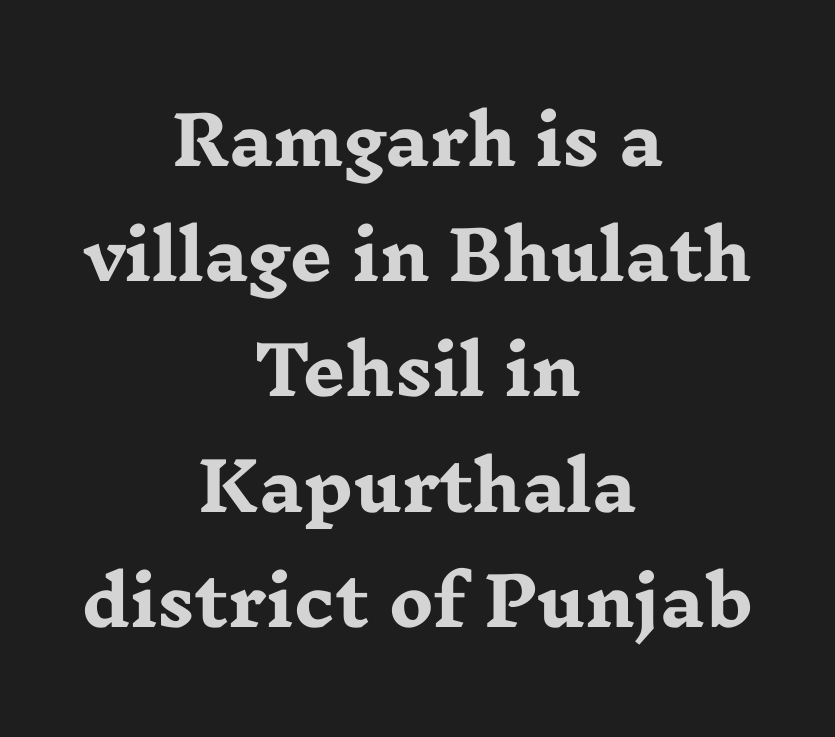
{"serif": "yes", "italic": "no", "bold": "yes", "weight": "heavy", "width": "wide", "stroke_contrast": "low", "x_height": "medium", "monospaced": "no", "underline": "no", "align": "center", "line_spacing_ratio": 1.72, "letter_spacing": "normal", "letter_spacing_em": 0.0, "glyph_px": 67}
